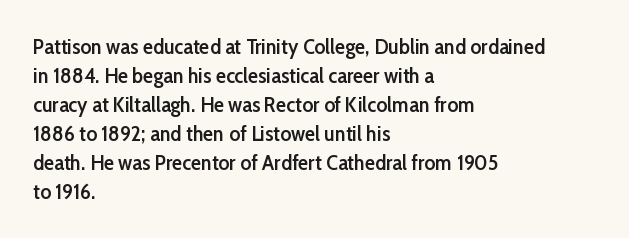
Q: Is the text bold? A: Semi-bold.
Q: Is the text italic (slanted)? A: No, it is upright.
Q: Is the text underlined? A: No.
Q: How is the paragraph aligned? A: Left-aligned.
Q: Is the spacing between letters normal or unusually wide? A: Normal.
Q: Is the spacing between lines tight, normal or loose? A: Normal.
